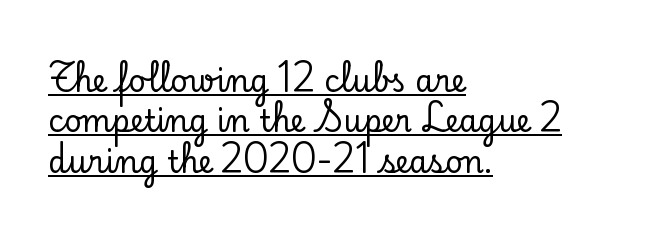
Q: Is the text italic (slanted)? A: No, it is upright.
Q: Is the typeface a serif or a sans-serif typeface? A: Serif.
Q: Is the text underlined? A: Yes.
Q: How is the paragraph aligned? A: Left-aligned.
Q: Is the spacing between letters normal or unusually wide? A: Normal.
Q: Is the spacing between lines tight, normal or loose? A: Normal.
Q: Width (condensed, normal, or wide)? A: Normal.
Q: Stroke contrast? A: Low.
Q: x-height? A: Small.
Q: Monospaced? A: No.
